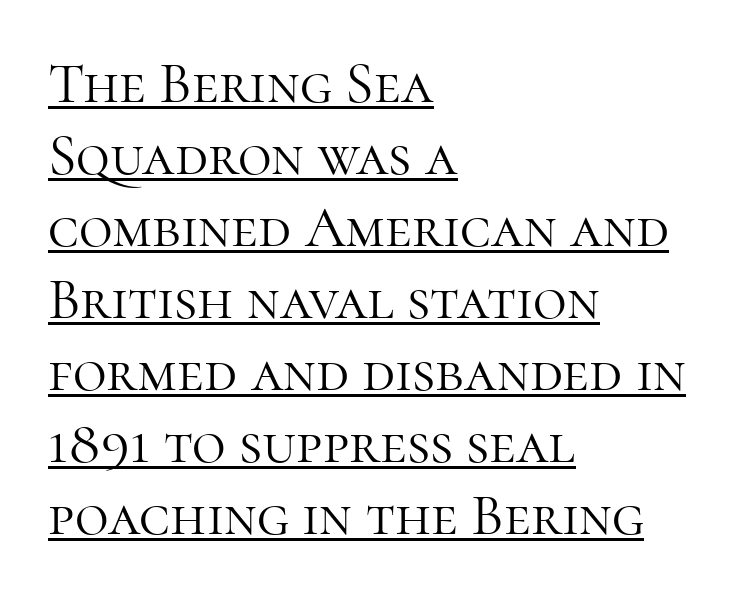
{"serif": "yes", "italic": "no", "bold": "no", "weight": "light", "width": "normal", "stroke_contrast": "high", "x_height": "medium", "monospaced": "no", "underline": "yes", "align": "left", "line_spacing_ratio": 1.24, "letter_spacing": "normal", "letter_spacing_em": 0.0, "glyph_px": 58}
